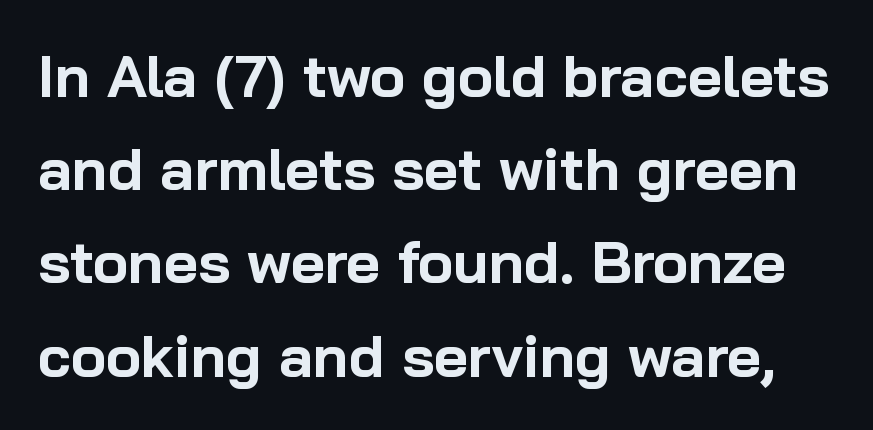
The image shows 59 px bold sans-serif type, upright; set normal line spacing (1.58x), normal letter spacing, not underlined; low stroke contrast and a medium x-height.
